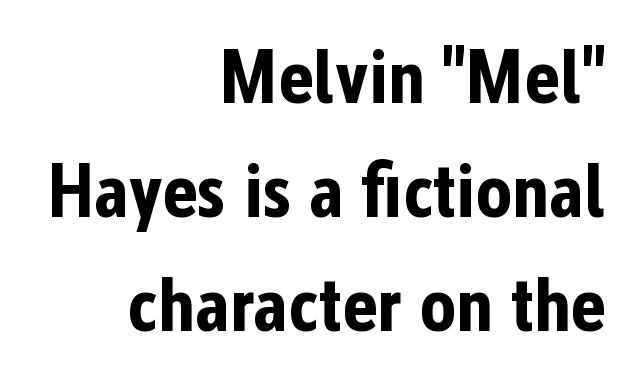
The image shows 76 px bold, condensed sans-serif type, upright; set right-aligned, normal line spacing (1.5x), normal letter spacing, not underlined; low stroke contrast and a medium x-height.
